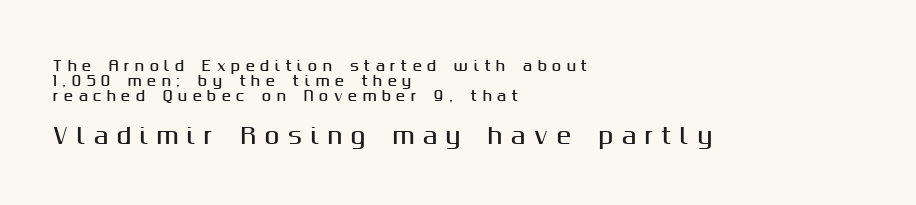
The image shows 22 px text type, upright; set left-aligned, tight line spacing (1.07x), unusually wide letter spacing (+0.37 em), not underlined; the second (bottom) block is 1.57x larger.
